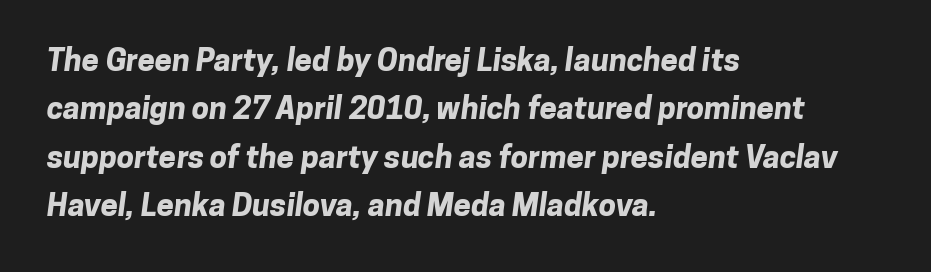
Q: Is the text bold? A: Yes.
Q: Is the typeface a serif or a sans-serif typeface? A: Sans-serif.
Q: Is the text underlined? A: No.
Q: How is the paragraph aligned? A: Left-aligned.
Q: Is the spacing between letters normal or unusually wide? A: Normal.
Q: Is the spacing between lines tight, normal or loose? A: Normal.
Q: Width (condensed, normal, or wide)? A: Normal.
Q: Stroke contrast? A: Low.
Q: x-height? A: Medium.
Q: Monospaced? A: No.
